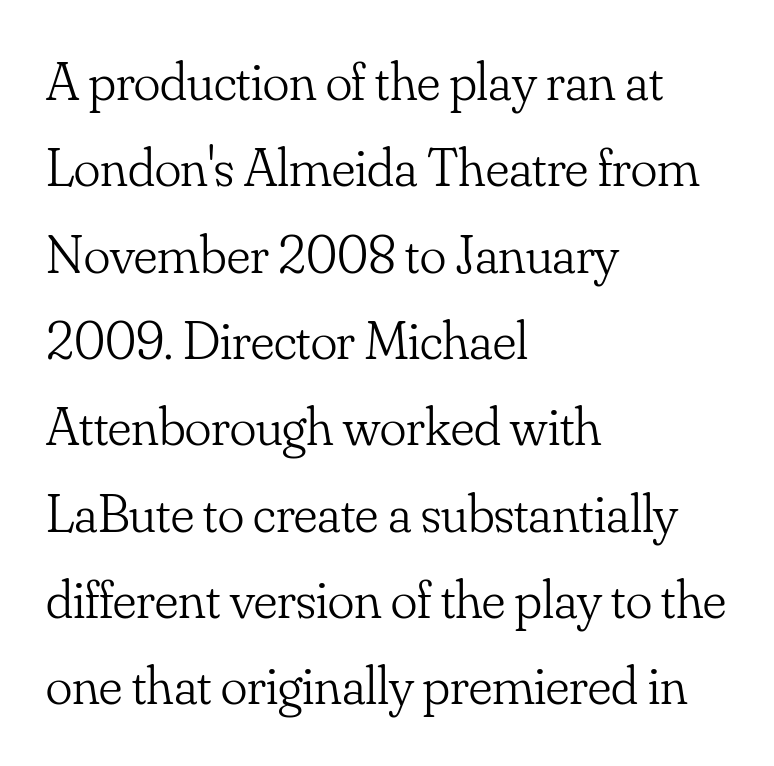
{"serif": "yes", "italic": "no", "bold": "no", "weight": "light", "width": "normal", "stroke_contrast": "low", "x_height": "small", "monospaced": "no", "underline": "no", "align": "left", "line_spacing": "normal", "line_spacing_ratio": 1.57, "letter_spacing": "normal", "letter_spacing_em": 0.0, "glyph_px": 55}
